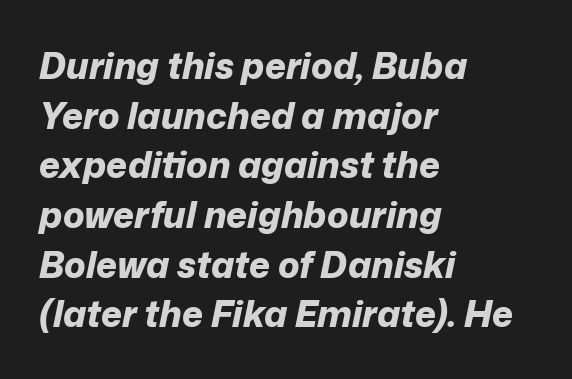
Q: Is the text bold? A: Yes.
Q: Is the text italic (slanted)? A: Yes, it leans right by about 12 degrees.
Q: Is the text underlined? A: No.
Q: How is the paragraph aligned? A: Left-aligned.
Q: Is the spacing between letters normal or unusually wide? A: Normal.
Q: Is the spacing between lines tight, normal or loose? A: Normal.
Q: Width (condensed, normal, or wide)? A: Normal.
Q: Stroke contrast? A: Low.
Q: x-height? A: Medium.
Q: Monospaced? A: No.
